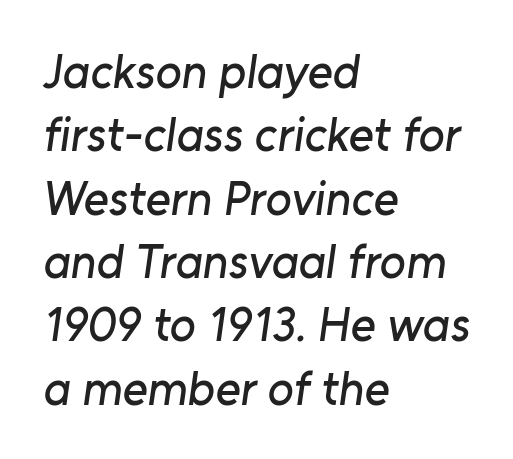
Q: Is the typeface a serif or a sans-serif typeface? A: Sans-serif.
Q: Is the text underlined? A: No.
Q: How is the paragraph aligned? A: Left-aligned.
Q: Is the spacing between letters normal or unusually wide? A: Normal.
Q: Is the spacing between lines tight, normal or loose? A: Normal.
Q: Width (condensed, normal, or wide)? A: Normal.
Q: Stroke contrast? A: Low.
Q: x-height? A: Medium.
Q: Monospaced? A: No.
